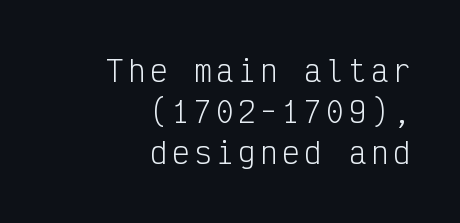
The image shows 29 px light, condensed sans-serif type, upright, monospaced; set right-aligned, normal line spacing (1.42x), not underlined; low stroke contrast and a medium x-height.
